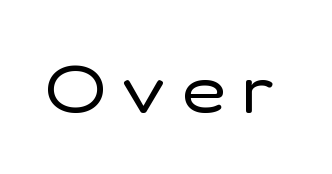
The image shows 67 px regular-weight sans-serif type, upright; set unusually wide letter spacing (+0.25 em), not underlined; low stroke contrast and a medium x-height.
